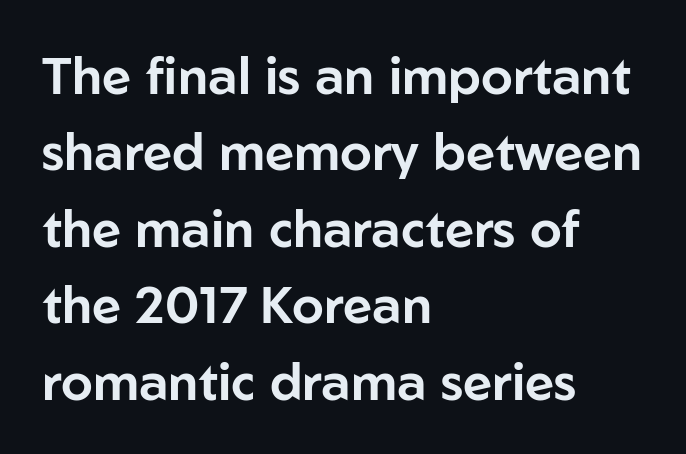
{"serif": "no", "italic": "no", "width": "normal", "stroke_contrast": "low", "x_height": "medium", "monospaced": "no", "underline": "no", "align": "left", "line_spacing": "normal", "line_spacing_ratio": 1.5, "letter_spacing": "normal", "letter_spacing_em": 0.0, "glyph_px": 51}
